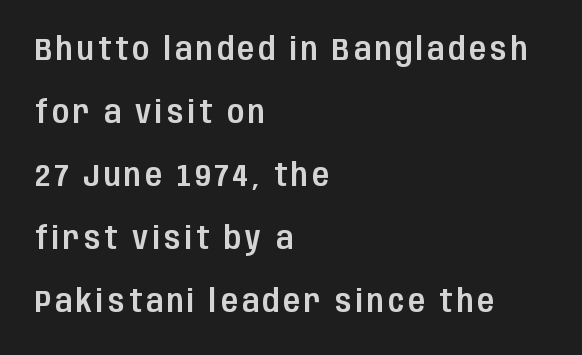
Q: Is the text italic (slanted)? A: No, it is upright.
Q: Is the typeface a serif or a sans-serif typeface? A: Sans-serif.
Q: Is the text underlined? A: No.
Q: How is the paragraph aligned? A: Left-aligned.
Q: Is the spacing between lines tight, normal or loose? A: Loose.
Q: Width (condensed, normal, or wide)? A: Condensed.
Q: Stroke contrast? A: Low.
Q: x-height? A: Large.
Q: Monospaced? A: No.
